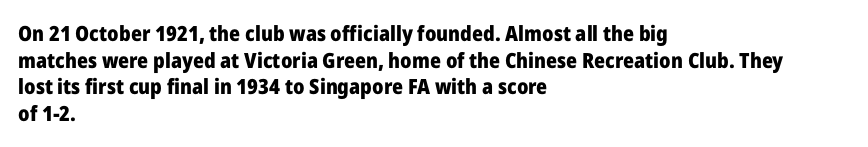
{"italic": "no", "bold": "yes", "underline": "no", "align": "left", "line_spacing": "normal", "line_spacing_ratio": 1.27, "letter_spacing": "normal", "letter_spacing_em": 0.0, "glyph_px": 21}
